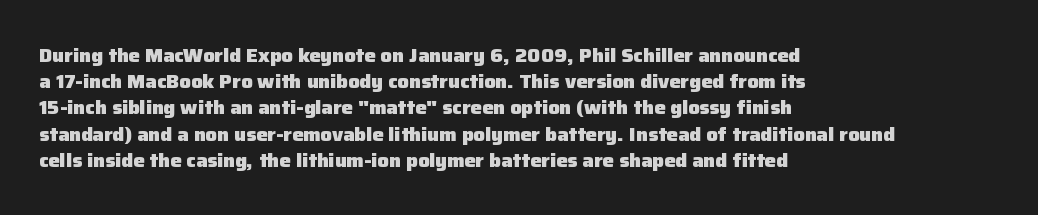
Leftover space on each line is placed entirely after the last word. Honestly, the row spacing looks completely unremarkable. This sample uses an upright cut, with every glyph sitting square on the baseline. A typesetter would call this zero additional tracking. Check the space under the baseline: it is left empty.
